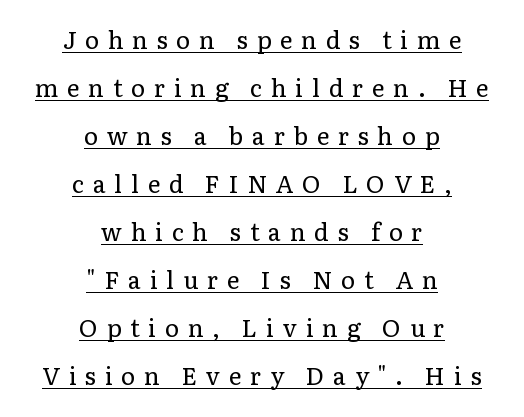
The image shows 24 px text type, upright; set centered, loose line spacing (2.0x), unusually wide letter spacing (+0.36 em), underlined.
